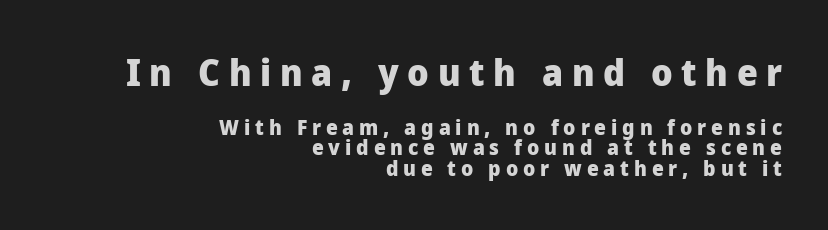
Q: Is the text bold? A: Yes.
Q: Is the text italic (slanted)? A: No, it is upright.
Q: Is the typeface a serif or a sans-serif typeface? A: Sans-serif.
Q: Is the text underlined? A: No.
Q: How is the paragraph aligned? A: Right-aligned.
Q: Is the spacing between letters normal or unusually wide? A: Unusually wide.
Q: Is the spacing between lines tight, normal or loose? A: Tight.
Q: Which block of text is set in a larger size, the first (top) or the second (bottom)? A: The first (top) one.
Q: Width (condensed, normal, or wide)? A: Normal.
Q: Stroke contrast? A: Low.
Q: x-height? A: Medium.
Q: Monospaced? A: No.
